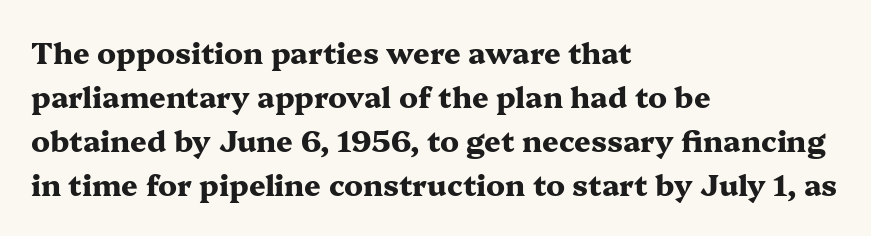
The strip under each line holds only bare page. How are the letters spaced? Ordinarily, with no added tracking. Does the leading feel generous? No, just average. The rendering anchors every line to the left-hand side. Each letter's strokes conclude with small projecting serifs.
